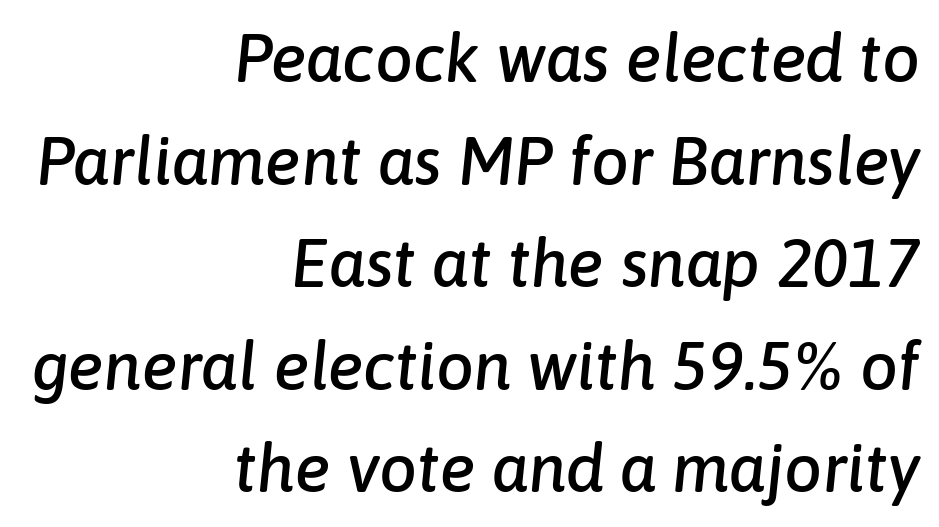
The image shows 67 px text type, italic (leaning right); set right-aligned, normal line spacing (1.53x), normal letter spacing, not underlined; low stroke contrast and a medium x-height.
